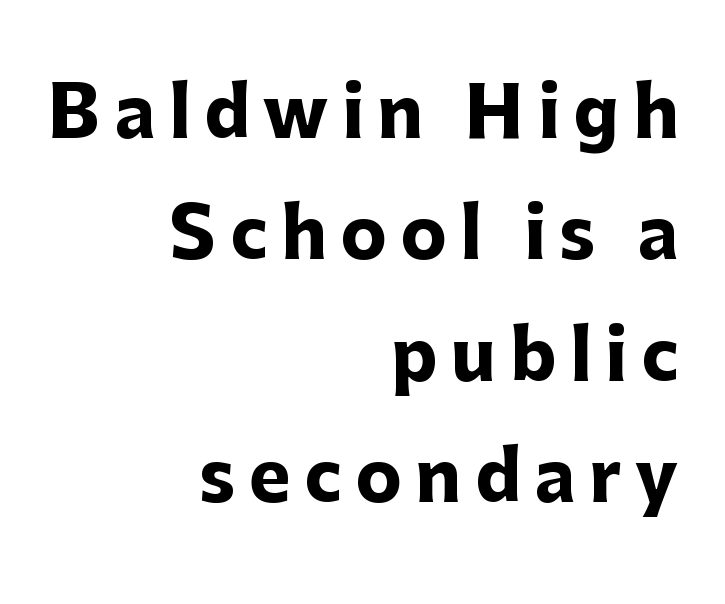
{"serif": "no", "italic": "no", "bold": "yes", "weight": "heavy", "width": "normal", "stroke_contrast": "low", "x_height": "medium", "monospaced": "no", "underline": "no", "align": "right", "line_spacing_ratio": 1.76, "letter_spacing": "wide", "letter_spacing_em": 0.2, "glyph_px": 69}
